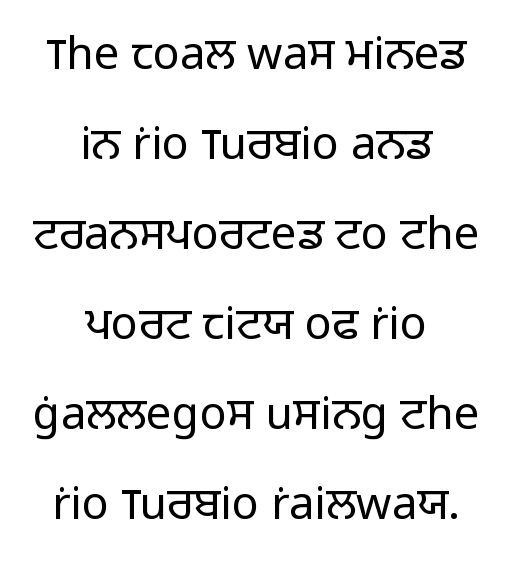
These lines are centered, leaving both edges ragged. These lines are rendered in a variable-pitch font. A clean baseline with only descenders dipping below it. Nothing sits at the stroke ends, so this counts as sans-serif. You could fit nearly another row in the gap between these rows. The line texture is even and compact thanks to regular tracking.
